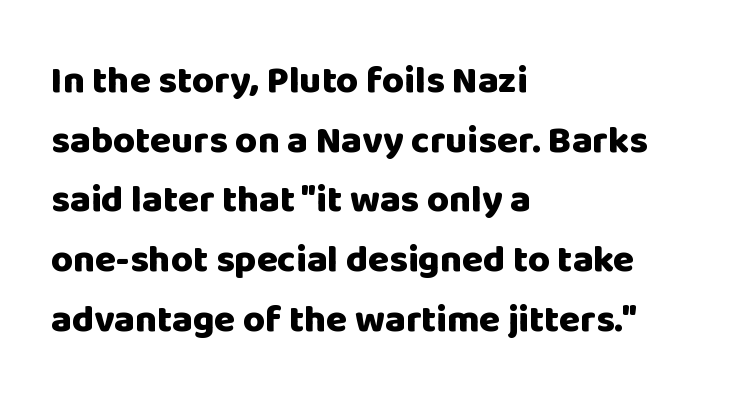
Check where the strokes stop: nothing finishes them off — pure sans. The paragraph shown leans on its left margin. Do the characters align in a grid? No, the font is proportional. What's the leading like? Ordinary, nothing unusual. The typesetting leans heavy: a genuine bold. Clear beneath every line of the passage.
